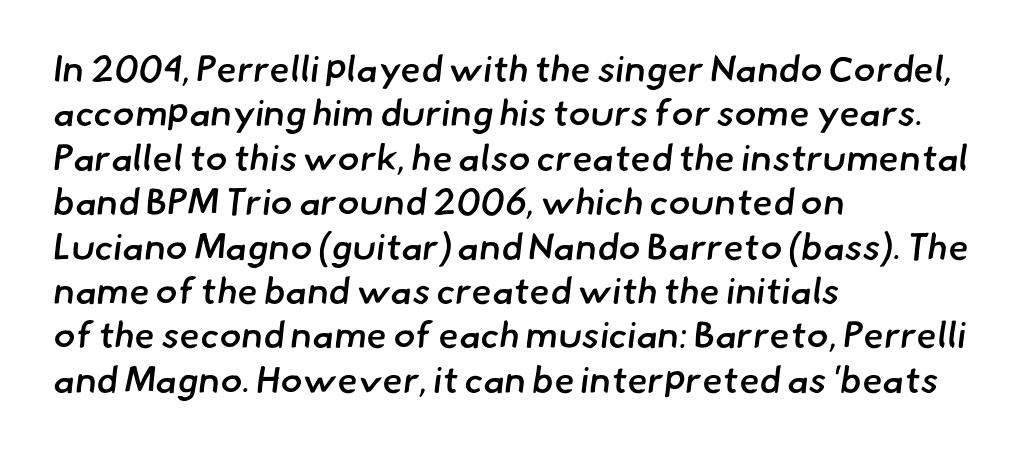
The designer went with a sans here, leaving each stem footless. Each word holds together tightly as a unit, with standard inter-letter gaps. The typesetting leans somewhat heavy: a semibold. Leftover space on each line is placed entirely after the last word.
